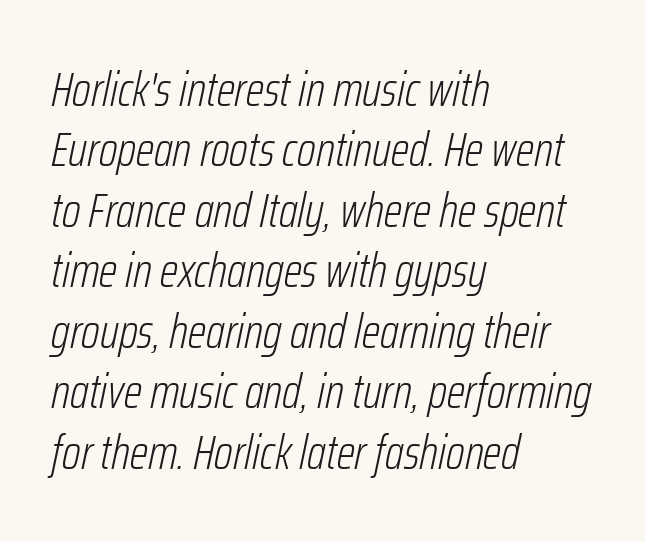
Lines of text with bare space underneath. The face used here is proportionally spaced, like ordinary book or web type. There's an unmistakable incline to the writing here. Reading down the column, the eye jumps a familiar distance to each next line.
